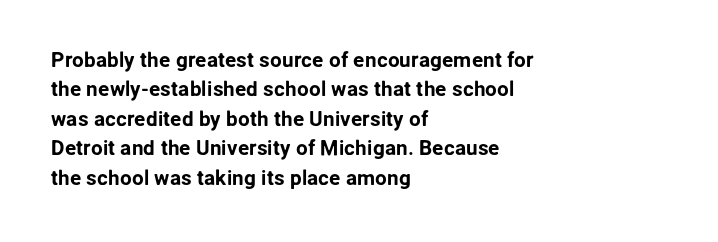
If you drew a ruler down the left edge, every line would touch it. The foot of each line stays bare and open. What's the leading like? Ordinary, nothing unusual. The axis of the letterforms is exactly vertical. Observe the ordinary spacing: letters are neighbours, not strangers.
